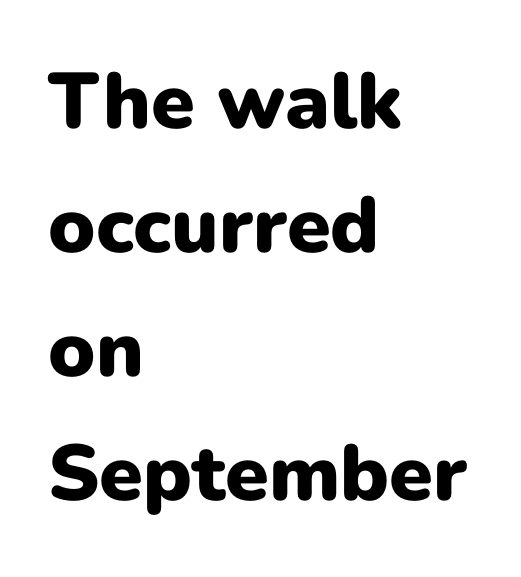
Q: Is the text bold? A: Yes.
Q: Is the text italic (slanted)? A: No, it is upright.
Q: Is the typeface a serif or a sans-serif typeface? A: Sans-serif.
Q: Is the text underlined? A: No.
Q: How is the paragraph aligned? A: Left-aligned.
Q: Is the spacing between letters normal or unusually wide? A: Normal.
Q: Is the spacing between lines tight, normal or loose? A: Normal.
Q: Width (condensed, normal, or wide)? A: Normal.
Q: Stroke contrast? A: Low.
Q: x-height? A: Medium.
Q: Monospaced? A: No.
